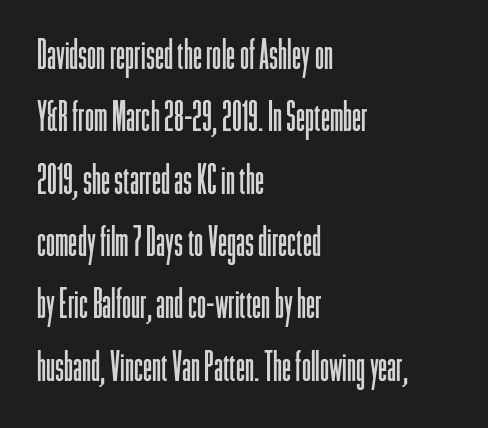
Q: Is the text bold? A: No.
Q: Is the text italic (slanted)? A: No, it is upright.
Q: Is the typeface a serif or a sans-serif typeface? A: Sans-serif.
Q: Is the text underlined? A: No.
Q: How is the paragraph aligned? A: Left-aligned.
Q: Is the spacing between letters normal or unusually wide? A: Normal.
Q: Is the spacing between lines tight, normal or loose? A: Normal.
Q: Width (condensed, normal, or wide)? A: Condensed.
Q: Stroke contrast? A: Low.
Q: x-height? A: Medium.
Q: Monospaced? A: No.
